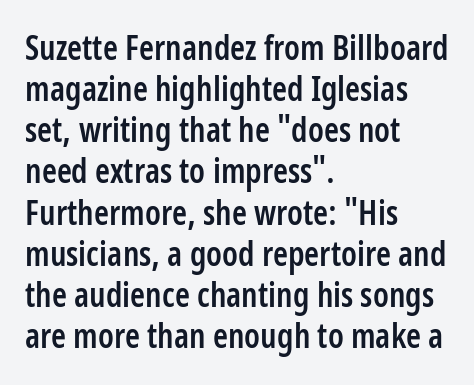
The image shows 34 px semibold, condensed sans-serif type, upright; set left-aligned, line spacing 1.21x, normal letter spacing, not underlined; low stroke contrast and a medium x-height.
